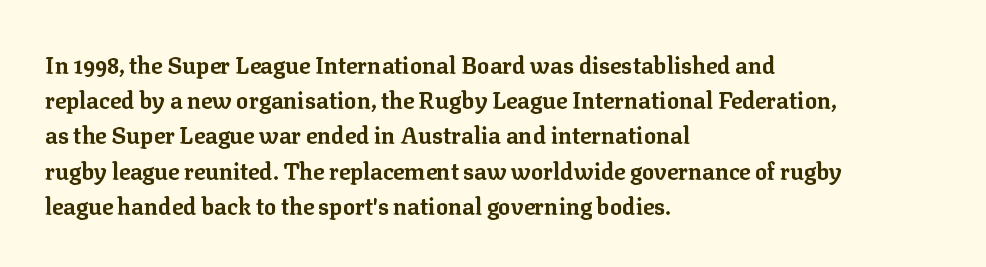
Q: Is the text bold? A: Yes.
Q: Is the text italic (slanted)? A: No, it is upright.
Q: Is the text underlined? A: No.
Q: How is the paragraph aligned? A: Left-aligned.
Q: Is the spacing between letters normal or unusually wide? A: Normal.
Q: Is the spacing between lines tight, normal or loose? A: Normal.
